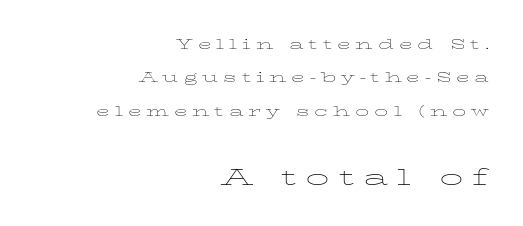
If you squint, the bottom block still reads clearly — it's the larger of the two. Right-aligned paragraph, ragged on the left. Check the space under the baseline: it is left empty. Heft: none added — not bold. Glyph-to-glyph distance is far greater than everyday printed text.
